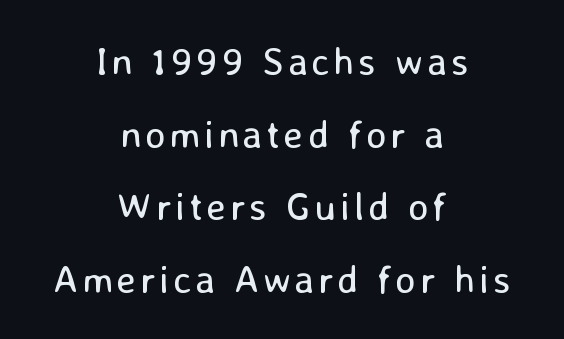
In terms of posture, this sample is upright. Think of a printed novel: that variable character pitch is what you see here. Note: no serifs on the glyphs. Lines of text with bare space underneath. Leftover space on each line is divided equally before and after the words.
